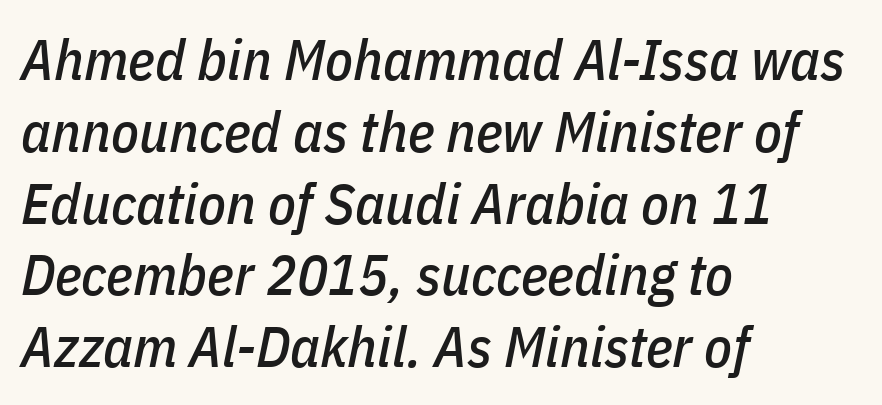
Style check: oblique. Spacing verdict: proportional, widths tailored to each character. Layout note: lines flush left. Check under the words: just untouched page. This block has exactly the height ordinary leading produces. There is no visible air inserted between adjacent glyphs.
